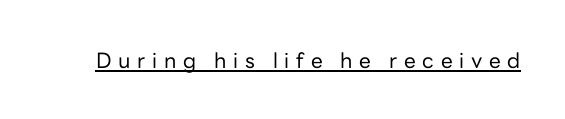
Is the type heavy? It reads as light-to-regular instead. Characters follow at a spacing far wider than the type designer built in. Check the space under the baseline: a stroke is drawn there. A typesetter would mark this as roman, not italic.
